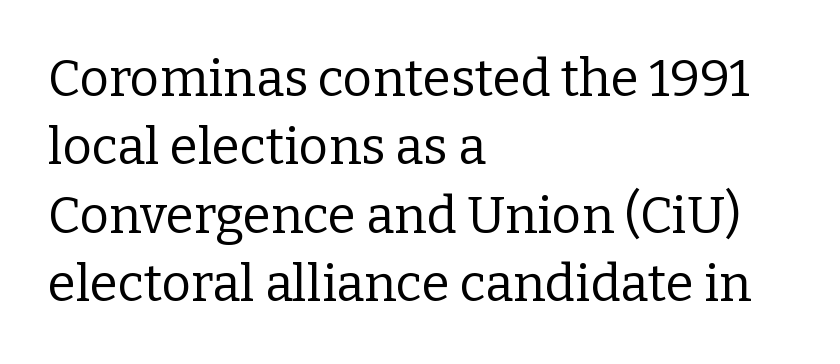
The words here are not underlined. The vertical gap from one line to the next is medium. Do the characters align in a grid? No, the font is proportional. Stems here are at most as thick as an everyday book face. The type is set solid horizontally, with unmodified tracking. Letterform terminals end in serifs throughout the passage.
